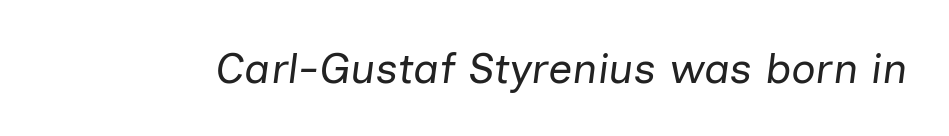
The image shows 43 px regular-weight type, italic (leaning right); set normal letter spacing, not underlined; low stroke contrast and a medium x-height.
